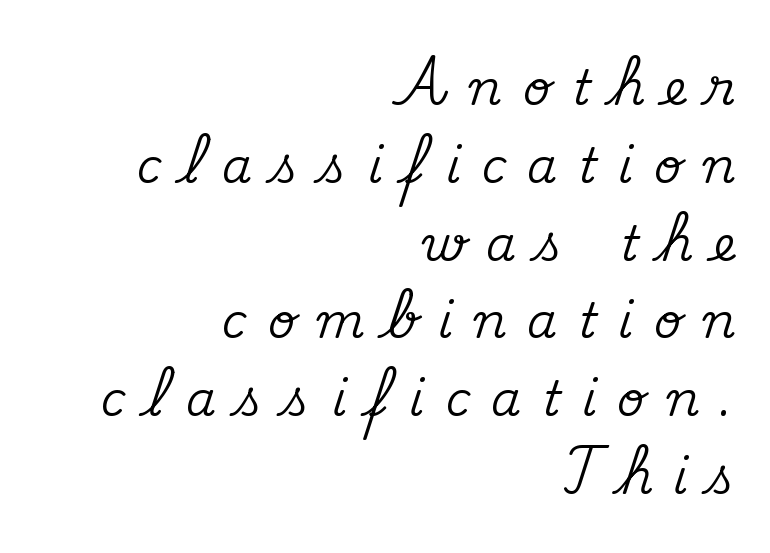
The letters advance in unequal steps, a hallmark of proportional type. To sum up the face: it has serifs. The ragged edge is on the left, which tells us the setting is flush right. The space beneath each line is pristine and unruled. Observe the wide spacing: letters keep a clear distance from each other.
